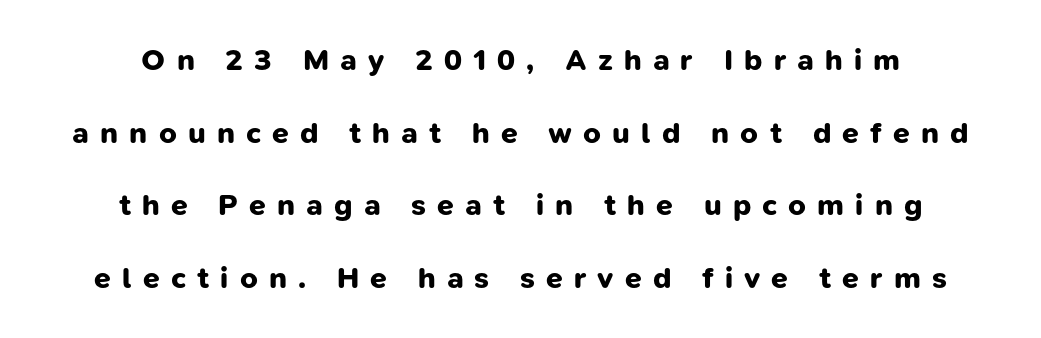
Q: Is the text bold? A: Yes.
Q: Is the typeface a serif or a sans-serif typeface? A: Sans-serif.
Q: Is the text underlined? A: No.
Q: How is the paragraph aligned? A: Centered.
Q: Is the spacing between letters normal or unusually wide? A: Unusually wide.
Q: Is the spacing between lines tight, normal or loose? A: Loose.
Q: Width (condensed, normal, or wide)? A: Normal.
Q: Stroke contrast? A: Low.
Q: x-height? A: Medium.
Q: Monospaced? A: No.
